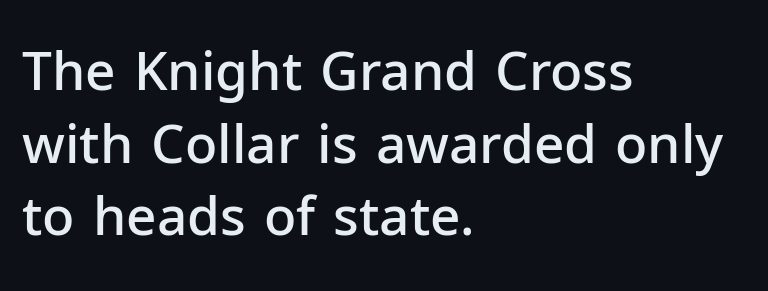
Reading down the column, the eye jumps a familiar distance to each next line. Descenders hang freely into open space. Short note: letters normally spaced. Semibold letterforms, between regular and bold. This sample is left-justified, so line endings fall wherever the words run out.
